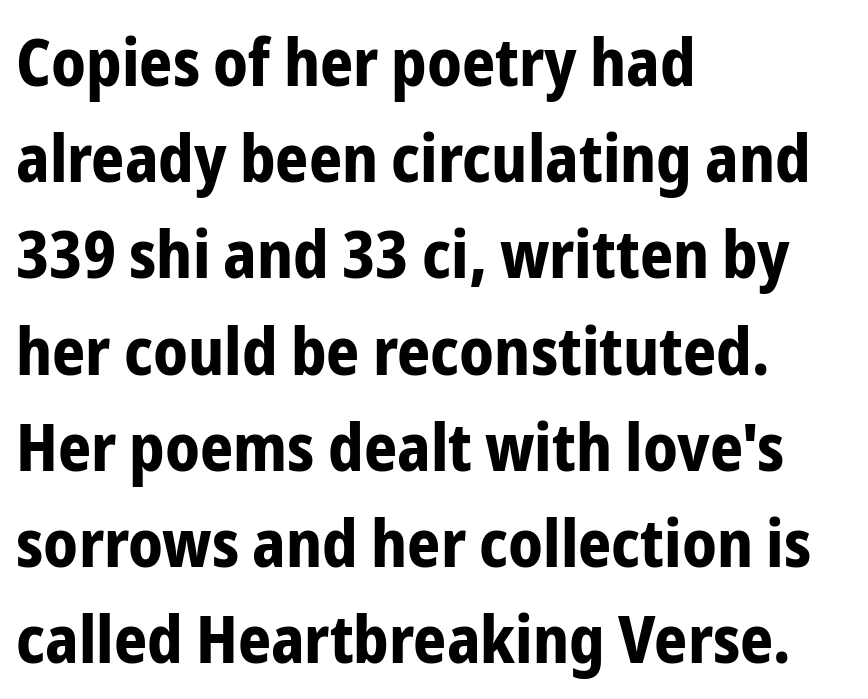
This is sans-serif lettering, the kind often seen on screens and signage. Think of a printed novel: that variable character pitch is what you see here. The lettering holds an erect, upright posture throughout. Look at the stroke-to-counter ratio: heavy, a bold. The paragraph shown leans on its left margin.
